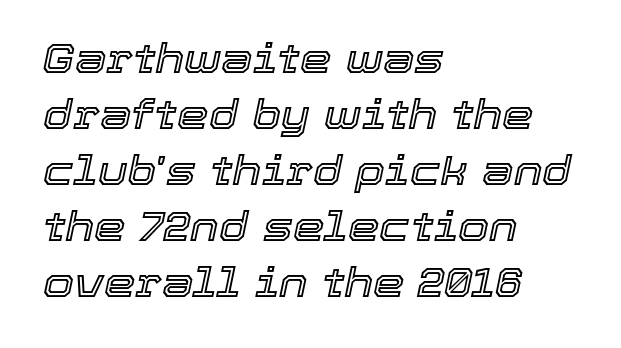
The image shows 40 px text type, italic (leaning right); set left-aligned, normal line spacing (1.4x), normal letter spacing, not underlined; a medium x-height.
